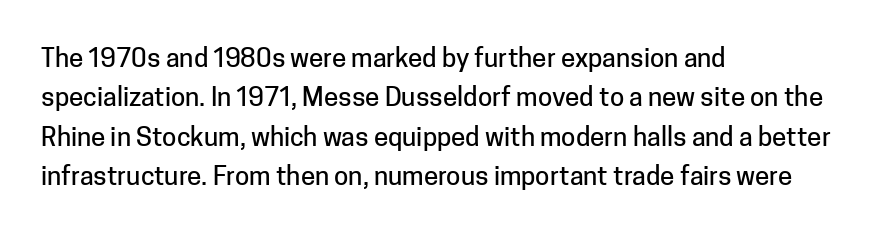
This rendering features lettering with no underline. Every row of glyphs begins at an identical x-position on the left. The leading is moderate, giving the passage an even texture. When letters stand straight like this, we call the style roman or upright.
